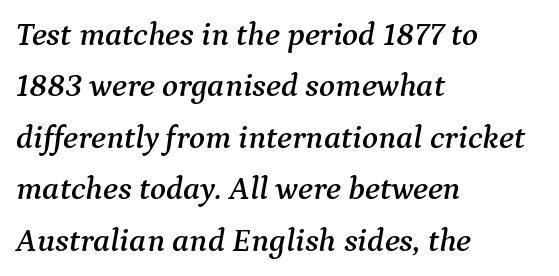
The image shows 33 px serif type, italic (leaning right); set left-aligned, normal line spacing (1.56x), normal letter spacing, not underlined; medium stroke contrast and a medium x-height.
